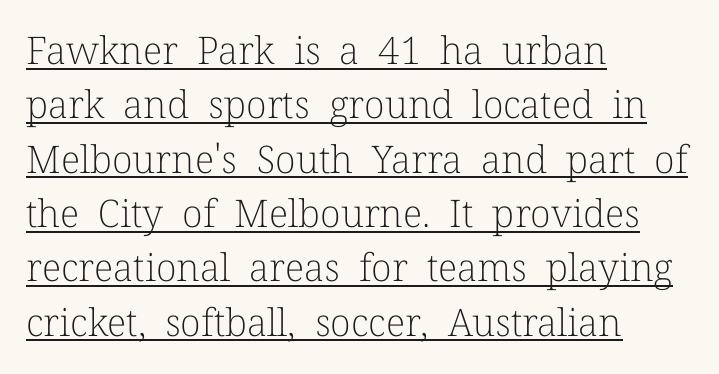
This rendering uses left alignment, leaving the right contour irregular. Compared with undecorated copy, this sample adds a rule below the words. In terms of posture, this sample is upright. Look at the bottom of the vertical strokes: they flare into serifs here. Characters follow at the spacing the type designer built in.
